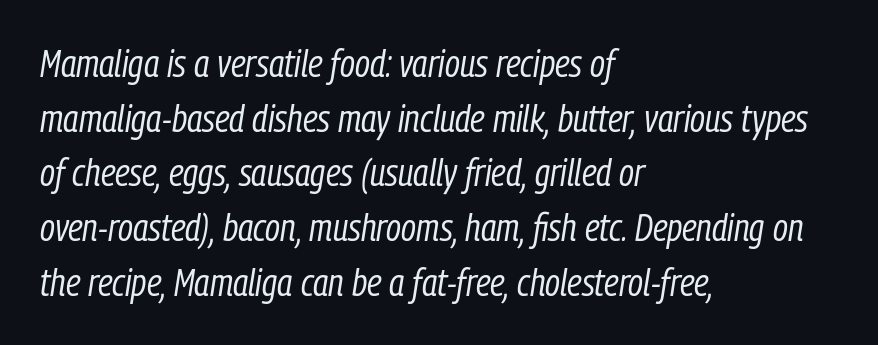
Q: Is the text bold? A: No.
Q: Is the text italic (slanted)? A: Yes, it leans right by about 9 degrees.
Q: Is the text underlined? A: No.
Q: How is the paragraph aligned? A: Left-aligned.
Q: Is the spacing between letters normal or unusually wide? A: Normal.
Q: Is the spacing between lines tight, normal or loose? A: Normal.
Q: Width (condensed, normal, or wide)? A: Condensed.
Q: Stroke contrast? A: Low.
Q: x-height? A: Medium.
Q: Monospaced? A: No.
